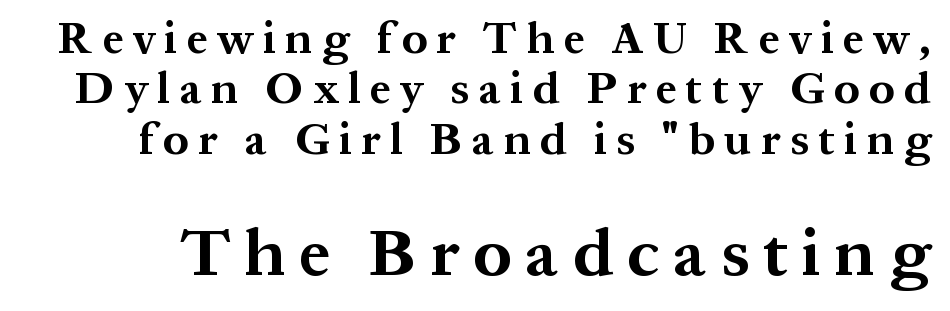
Q: Is the text bold? A: Yes.
Q: Is the text italic (slanted)? A: No, it is upright.
Q: Is the typeface a serif or a sans-serif typeface? A: Serif.
Q: Is the text underlined? A: No.
Q: Is the spacing between letters normal or unusually wide? A: Unusually wide.
Q: Is the spacing between lines tight, normal or loose? A: Tight.
Q: Which block of text is set in a larger size, the first (top) or the second (bottom)? A: The second (bottom) one.
Q: Width (condensed, normal, or wide)? A: Normal.
Q: Stroke contrast? A: Medium.
Q: x-height? A: Medium.
Q: Monospaced? A: No.
